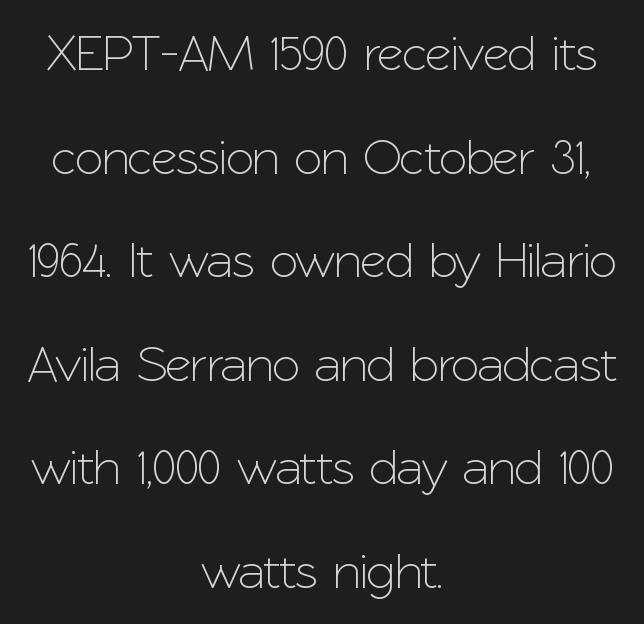
{"serif": "no", "italic": "no", "width": "normal", "stroke_contrast": "low", "x_height": "medium", "monospaced": "no", "underline": "no", "align": "center", "line_spacing": "loose", "line_spacing_ratio": 2.03, "letter_spacing": "normal", "letter_spacing_em": 0.0, "glyph_px": 51}
